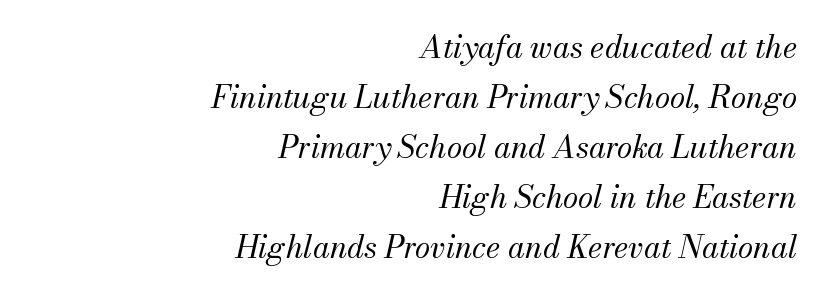
{"serif": "yes", "italic": "yes", "lean": "right", "slant_degrees": 13, "bold": "no", "weight": "regular", "width": "normal", "stroke_contrast": "medium", "x_height": "small", "monospaced": "no", "underline": "no", "align": "right", "line_spacing": "normal", "line_spacing_ratio": 1.61, "letter_spacing": "normal", "letter_spacing_em": 0.0, "glyph_px": 31}
